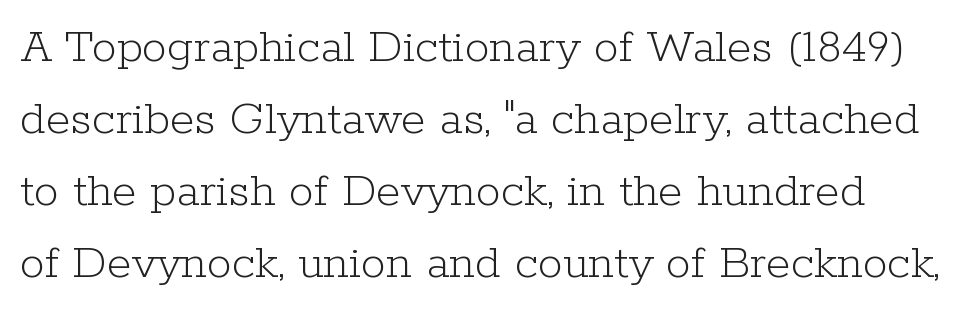
Rendered with straight, roman letterforms. You could not count columns in this text — the font is proportionally spaced. The space directly below the letters is spotless. Typographically, this falls in the serif category. Compared with typical paragraphs, the rows here are spaced about the same.
